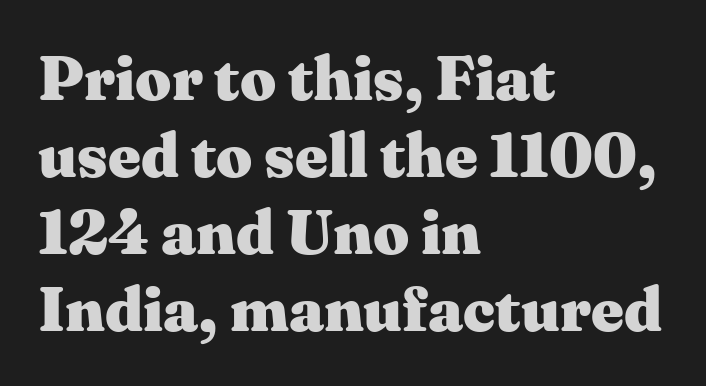
{"serif": "yes", "italic": "no", "bold": "yes", "weight": "heavy", "width": "wide", "stroke_contrast": "medium", "x_height": "medium", "monospaced": "no", "underline": "no", "align": "left", "line_spacing_ratio": 1.22, "letter_spacing": "normal", "letter_spacing_em": 0.0, "glyph_px": 63}
